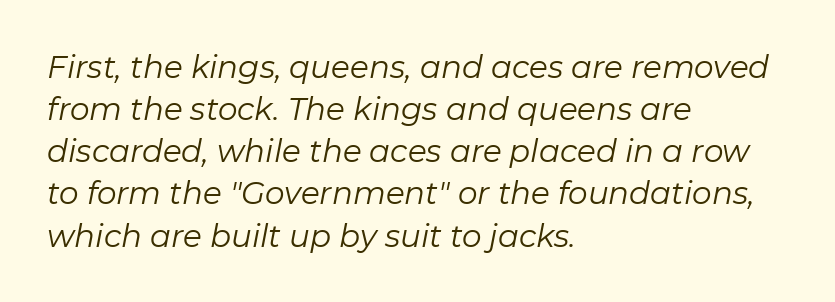
Q: Is the text bold? A: No.
Q: Is the text italic (slanted)? A: Yes, it leans right by about 11 degrees.
Q: Is the text underlined? A: No.
Q: How is the paragraph aligned? A: Left-aligned.
Q: Is the spacing between letters normal or unusually wide? A: Normal.
Q: Is the spacing between lines tight, normal or loose? A: Normal.
Q: Width (condensed, normal, or wide)? A: Normal.
Q: Stroke contrast? A: Low.
Q: x-height? A: Medium.
Q: Monospaced? A: No.
